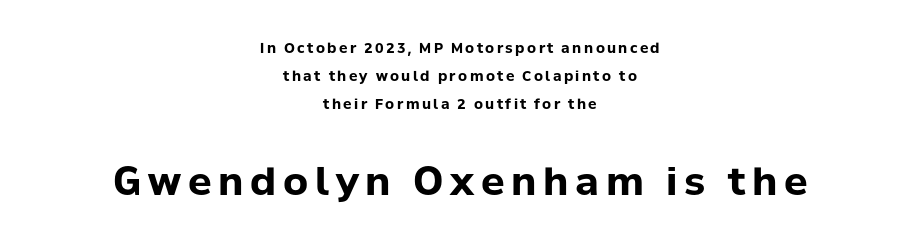
The image shows 39 px bold sans-serif type, upright; set centered, loose line spacing (2.01x), not underlined; the second (bottom) block is 2.79x larger; low stroke contrast and a medium x-height.
